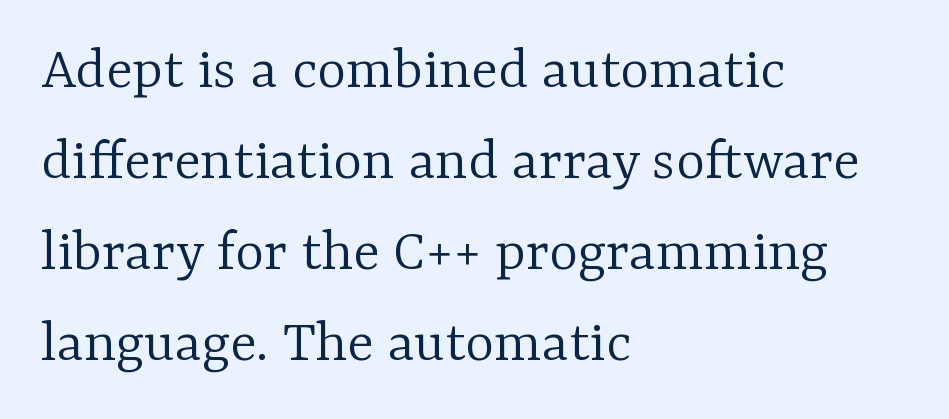
{"serif": "yes", "italic": "no", "bold": "no", "weight": "light", "width": "normal", "stroke_contrast": "low", "x_height": "medium", "monospaced": "no", "underline": "no", "align": "left", "line_spacing": "normal", "line_spacing_ratio": 1.47, "letter_spacing": "normal", "letter_spacing_em": 0.0, "glyph_px": 62}
